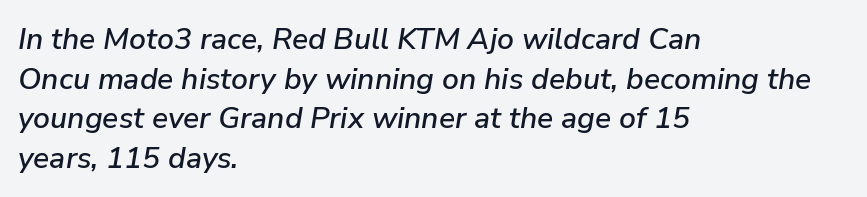
Q: Is the text italic (slanted)? A: Yes, it leans right by about 9 degrees.
Q: Is the text underlined? A: No.
Q: How is the paragraph aligned? A: Left-aligned.
Q: Is the spacing between letters normal or unusually wide? A: Normal.
Q: Is the spacing between lines tight, normal or loose? A: Normal.
Q: Width (condensed, normal, or wide)? A: Normal.
Q: Stroke contrast? A: Low.
Q: x-height? A: Medium.
Q: Monospaced? A: No.
